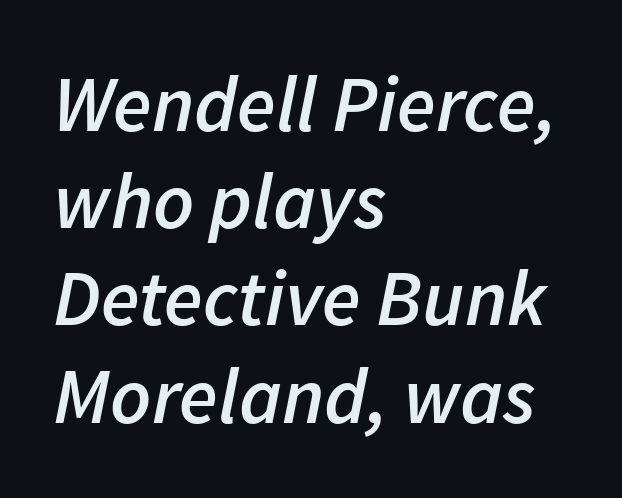
{"italic": "yes", "lean": "right", "slant_degrees": 11, "bold": "semi", "weight": "semibold", "width": "normal", "stroke_contrast": "low", "x_height": "medium", "monospaced": "no", "underline": "no", "align": "left", "line_spacing_ratio": 1.23, "letter_spacing": "normal", "letter_spacing_em": 0.0, "glyph_px": 79}
